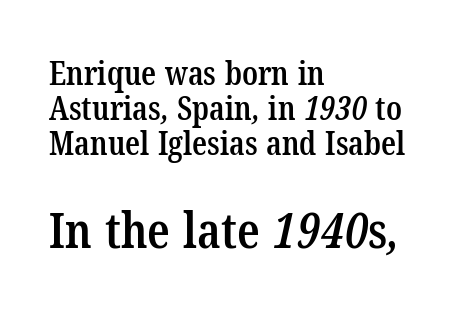
Q: Is the text bold? A: Semi-bold.
Q: Is the typeface a serif or a sans-serif typeface? A: Serif.
Q: Is the text underlined? A: No.
Q: How is the paragraph aligned? A: Left-aligned.
Q: Is the spacing between letters normal or unusually wide? A: Normal.
Q: Is the spacing between lines tight, normal or loose? A: Tight.
Q: Which block of text is set in a larger size, the first (top) or the second (bottom)? A: The second (bottom) one.
Q: Width (condensed, normal, or wide)? A: Condensed.
Q: Stroke contrast? A: Low.
Q: x-height? A: Medium.
Q: Monospaced? A: No.
